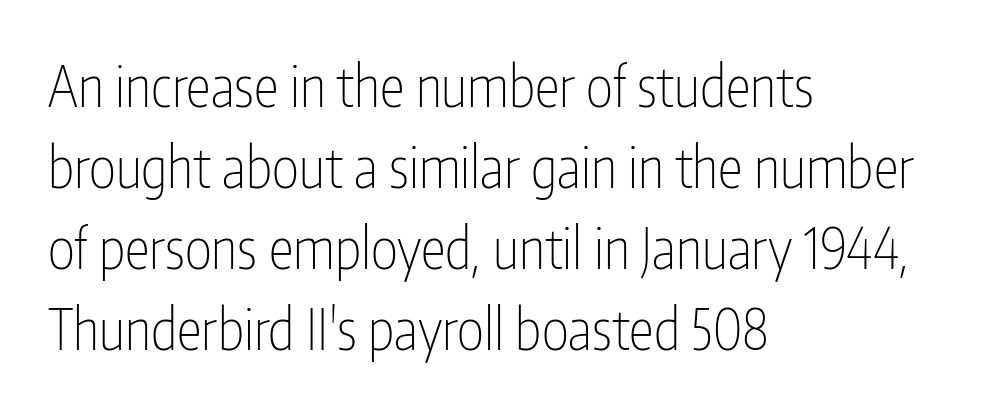
The image shows 57 px thin, condensed sans-serif type, upright; set left-aligned, normal line spacing (1.42x), normal letter spacing, not underlined; low stroke contrast and a medium x-height.
